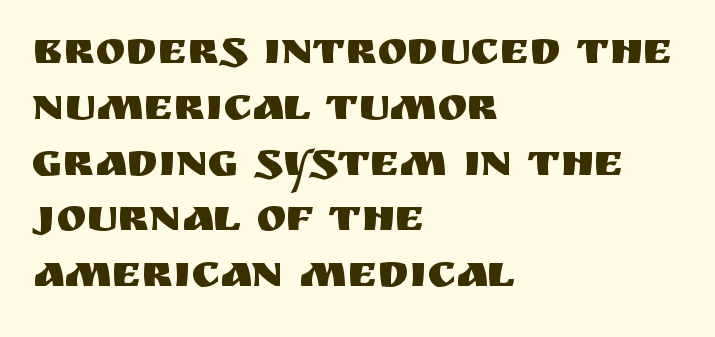
Observe the ordinary spacing: letters are neighbours, not strangers. The rendering anchors every line to the left-hand side. The rendering shows plain stroke endings on the letterforms — a sans-serif design. The baseline area is clear. This is roman type, the default non-slanted kind. Character widths vary here, with narrow letters taking less room than wide ones.
